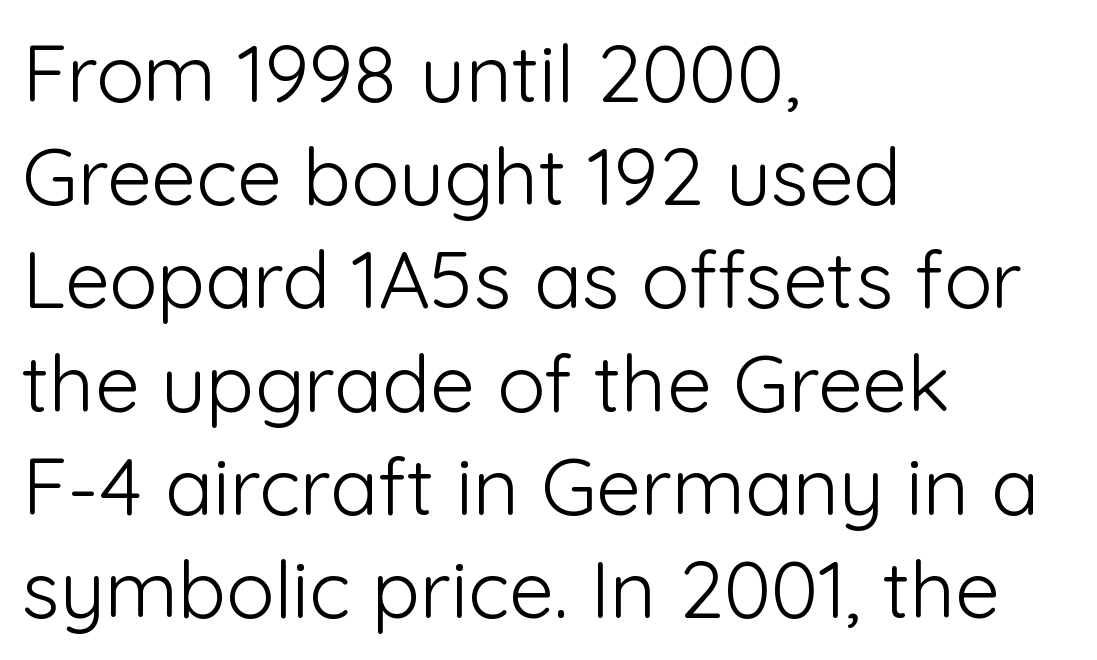
{"serif": "no", "italic": "no", "bold": "no", "weight": "light", "width": "normal", "stroke_contrast": "low", "x_height": "medium", "monospaced": "no", "underline": "no", "align": "left", "line_spacing": "normal", "line_spacing_ratio": 1.29, "letter_spacing": "normal", "letter_spacing_em": 0.0, "glyph_px": 80}
